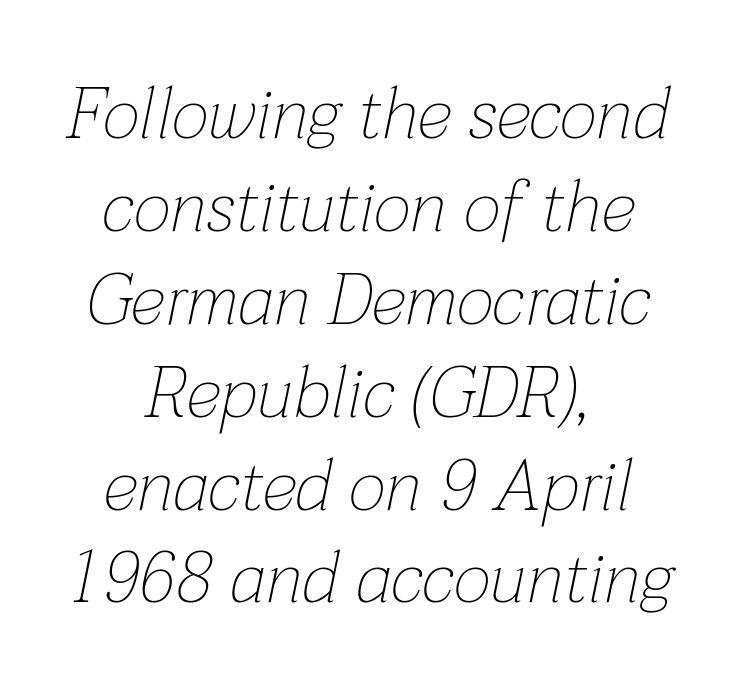
Quick note: underline off. Would a proofreader flag this as italicized? Yes. The cut favours lightness, reaching ordinary text weight at its darkest. Compared with typical body copy, the letter spacing here is the same.
